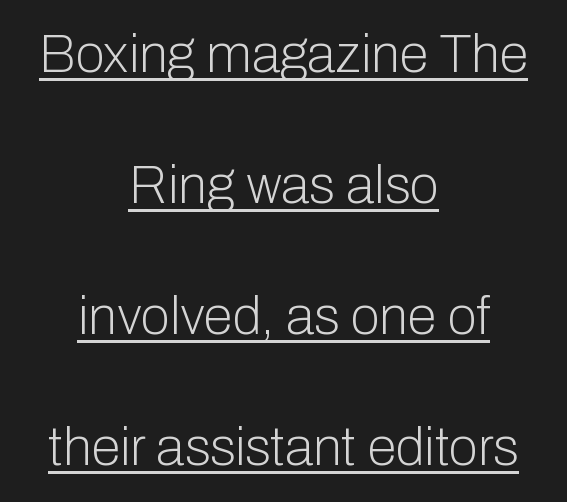
Vertical spacing — loose. A typesetter would label this face a sans. Somebody hit Ctrl+U on this one — the words are underlined. It's the straight-up-and-down kind of type. Proportional: the letters do not fall into vertical columns.
